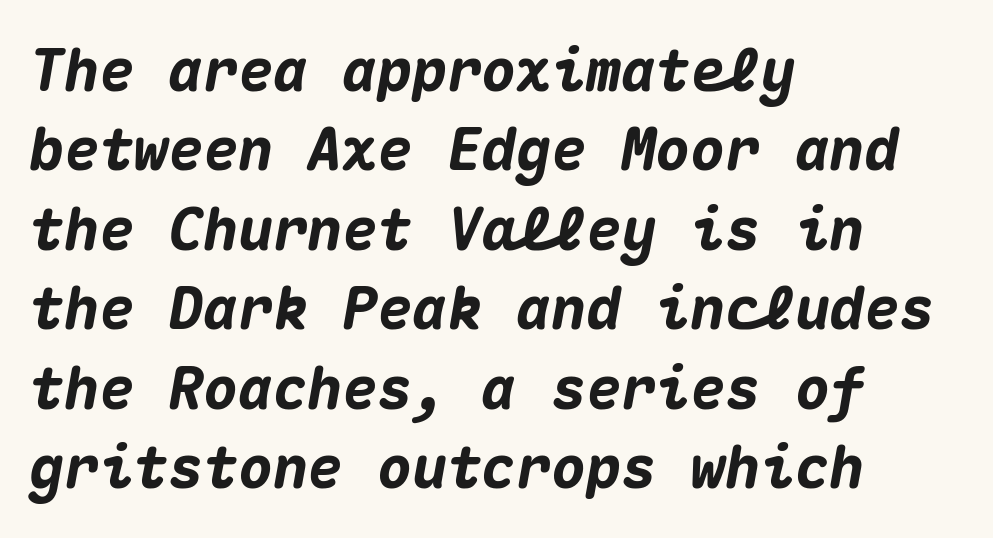
Q: Is the text bold? A: Yes.
Q: Is the text italic (slanted)? A: Yes, it leans right by about 10 degrees.
Q: Is the text underlined? A: No.
Q: How is the paragraph aligned? A: Left-aligned.
Q: Is the spacing between letters normal or unusually wide? A: Normal.
Q: Is the spacing between lines tight, normal or loose? A: Normal.
Q: Width (condensed, normal, or wide)? A: Normal.
Q: Stroke contrast? A: Medium.
Q: x-height? A: Medium.
Q: Monospaced? A: Yes.
